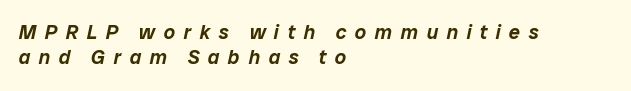
When letters slant like this, we call the style italic. Does the copy run flush right? No — it runs flush left. Notice how descenders clear the ascenders below comfortably — that's standard leading. Quick note: underline off. The tracking reads as deliberately expanded to a designer's eye.
